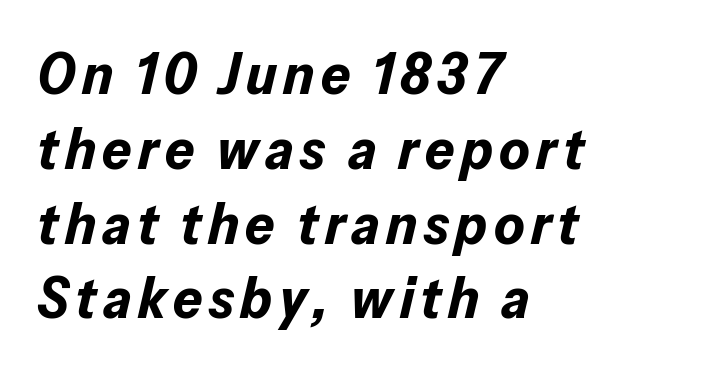
What's the leading like? Ordinary, nothing unusual. Looks like regular typesetting: each glyph gets only the width it needs. All the whitespace from short lines collects on the right. Would a proofreader flag this as italicized? Yes. Pretty heavy lettering here — definitely bold.
